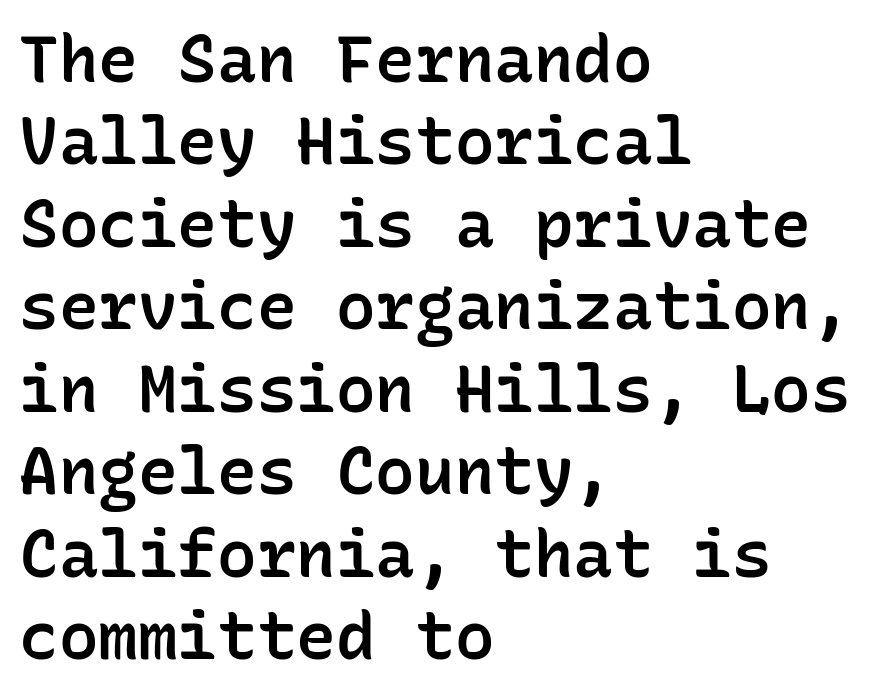
Looks like terminal output: every glyph gets an equal slot. The typesetter chose a ragged-right arrangement here. The letters are semibold — heavier than regular but short of a full bold. The line-height multiplier appears to be the usual default. It's the straight-up-and-down kind of type.
